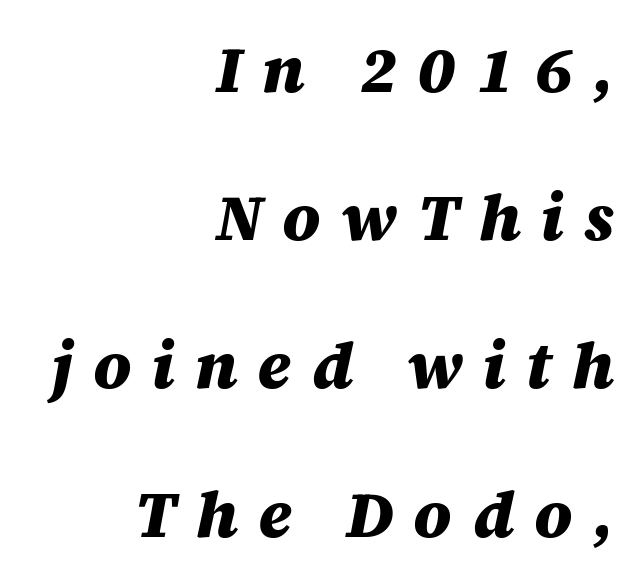
The image shows 65 px heavy type, italic (leaning right); set right-aligned, loose line spacing (2.28x), unusually wide letter spacing (+0.31 em), not underlined; medium stroke contrast and a large x-height.
